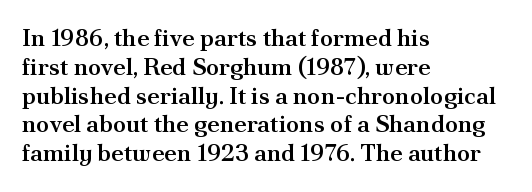
The image shows 24 px text type, upright; set left-aligned, line spacing 1.2x, normal letter spacing, not underlined.
